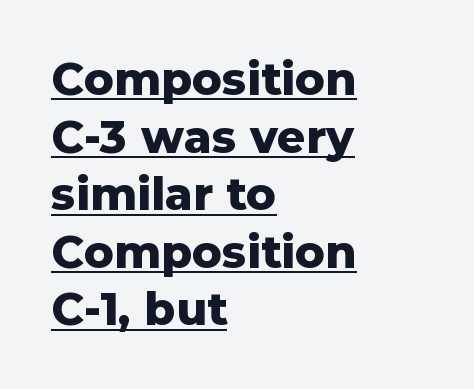
The image shows 45 px heavy sans-serif type, upright; set left-aligned, normal line spacing (1.28x), normal letter spacing, underlined; low stroke contrast and a medium x-height.
